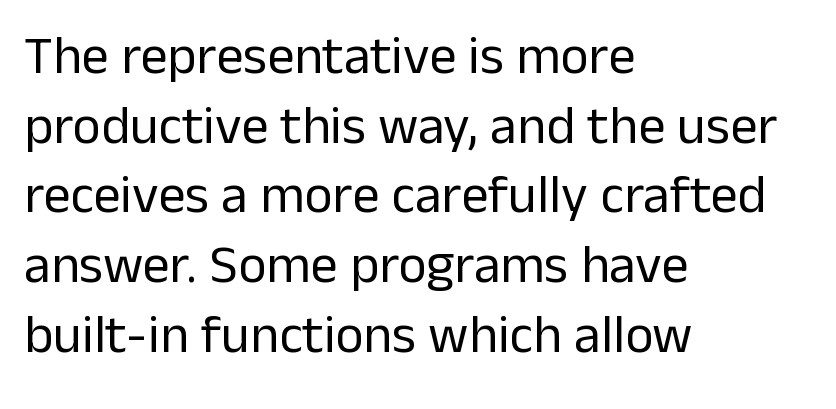
Q: Is the text bold? A: No.
Q: Is the text italic (slanted)? A: No, it is upright.
Q: Is the typeface a serif or a sans-serif typeface? A: Sans-serif.
Q: Is the text underlined? A: No.
Q: How is the paragraph aligned? A: Left-aligned.
Q: Is the spacing between letters normal or unusually wide? A: Normal.
Q: Is the spacing between lines tight, normal or loose? A: Normal.
Q: Width (condensed, normal, or wide)? A: Normal.
Q: Stroke contrast? A: Low.
Q: x-height? A: Medium.
Q: Monospaced? A: No.
